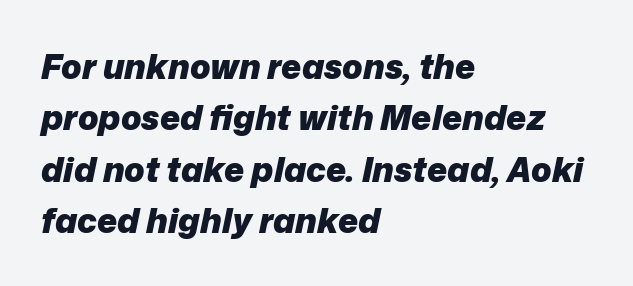
The image shows 34 px heavy type, italic (leaning right); set left-aligned, normal line spacing (1.51x), normal letter spacing, not underlined; low stroke contrast and a medium x-height.
